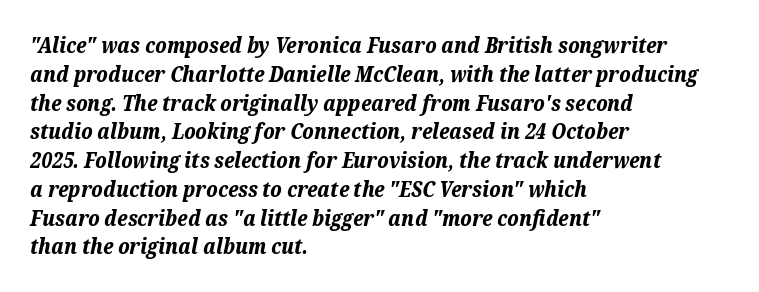
Q: Is the text bold? A: Yes.
Q: Is the text italic (slanted)? A: Yes, it leans right by about 12 degrees.
Q: Is the text underlined? A: No.
Q: How is the paragraph aligned? A: Left-aligned.
Q: Is the spacing between letters normal or unusually wide? A: Normal.
Q: Is the spacing between lines tight, normal or loose? A: Normal.
